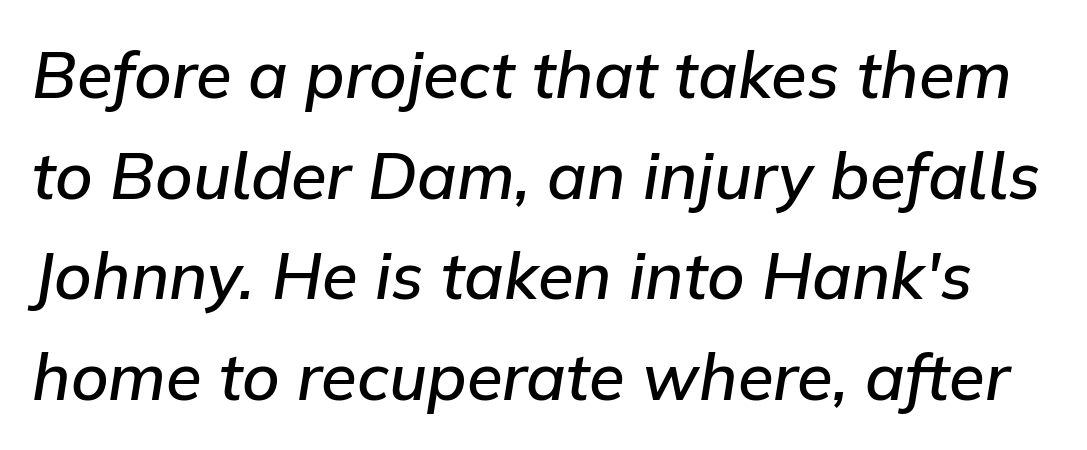
The image shows 65 px semibold type, italic (leaning right); set normal line spacing (1.55x), normal letter spacing, not underlined; low stroke contrast and a medium x-height.
